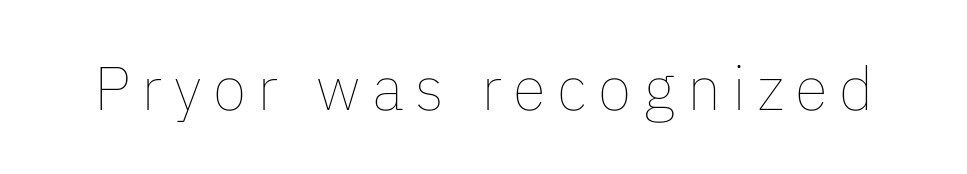
Type without underlining. The lettering stays uniformly vertical, giving the passage a roman look. The letters look calm and open, with moderate or lighter stems. The face used here is proportionally spaced, like ordinary book or web type.
